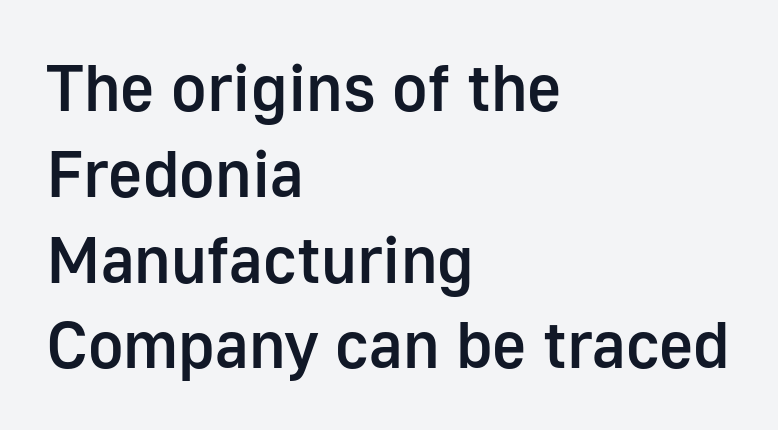
Q: Is the text bold? A: Semi-bold.
Q: Is the text italic (slanted)? A: No, it is upright.
Q: Is the typeface a serif or a sans-serif typeface? A: Sans-serif.
Q: Is the text underlined? A: No.
Q: How is the paragraph aligned? A: Left-aligned.
Q: Is the spacing between letters normal or unusually wide? A: Normal.
Q: Is the spacing between lines tight, normal or loose? A: Normal.
Q: Width (condensed, normal, or wide)? A: Normal.
Q: Stroke contrast? A: Low.
Q: x-height? A: Medium.
Q: Monospaced? A: No.
